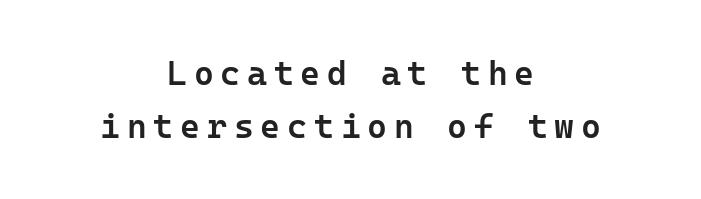
Q: Is the text bold? A: Semi-bold.
Q: Is the text italic (slanted)? A: No, it is upright.
Q: Is the typeface a serif or a sans-serif typeface? A: Sans-serif.
Q: Is the text underlined? A: No.
Q: How is the paragraph aligned? A: Centered.
Q: Is the spacing between letters normal or unusually wide? A: Unusually wide.
Q: Is the spacing between lines tight, normal or loose? A: Normal.
Q: Width (condensed, normal, or wide)? A: Normal.
Q: Stroke contrast? A: Low.
Q: x-height? A: Medium.
